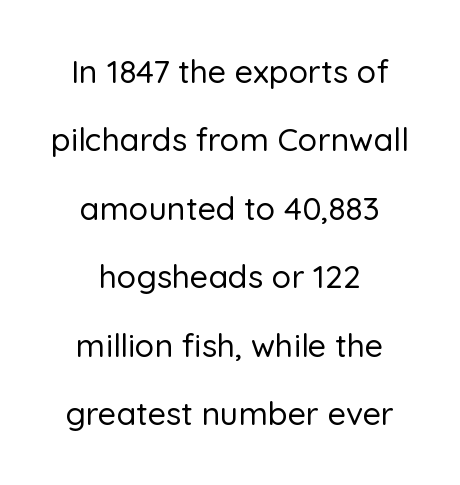
The image shows 32 px sans-serif type, upright; set centered, loose line spacing (2.14x), normal letter spacing, not underlined; low stroke contrast and a medium x-height.
